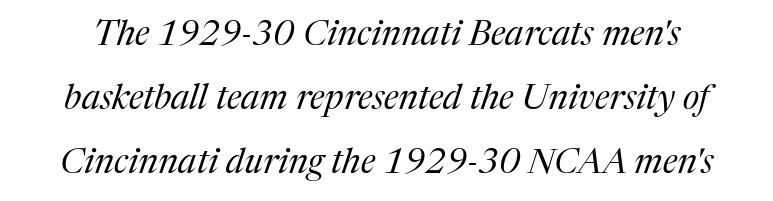
{"serif": "yes", "italic": "yes", "lean": "right", "slant_degrees": 17, "bold": "no", "weight": "regular", "width": "normal", "stroke_contrast": "medium", "x_height": "medium", "monospaced": "no", "underline": "no", "line_spacing_ratio": 1.83, "letter_spacing": "normal", "letter_spacing_em": 0.0, "glyph_px": 35}
